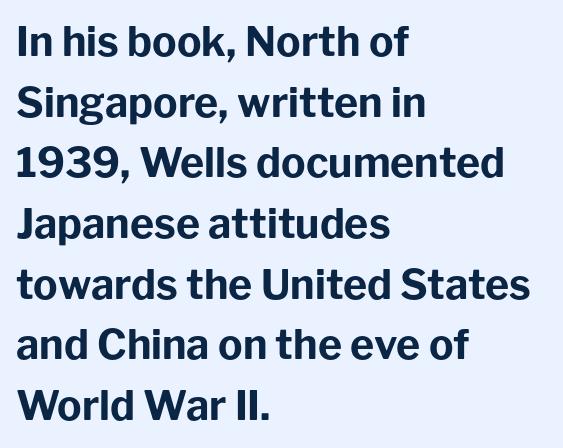
The image shows 41 px bold sans-serif type, upright; set left-aligned, normal line spacing (1.48x), normal letter spacing, not underlined; low stroke contrast and a medium x-height.
